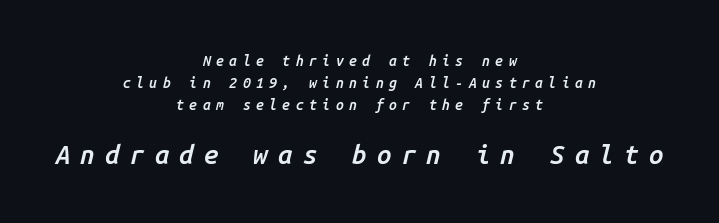
The image shows 26 px text type, italic (leaning right); set centered, normal line spacing (1.57x), unusually wide letter spacing (+0.39 em), not underlined; the second (bottom) block is 1.86x larger.
